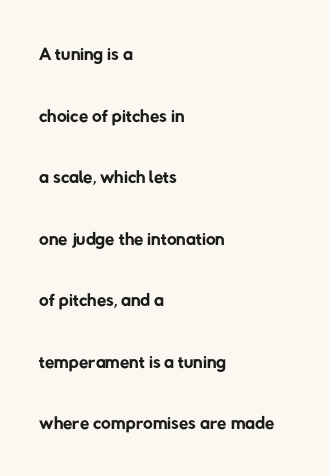
The specimen omits any rule beneath the text block's lines. Reading down the column, the eye jumps a long way to each next line. If you drew a ruler down the left edge, every line would touch it. Default kerning and tracking; the words read as compact shapes.
